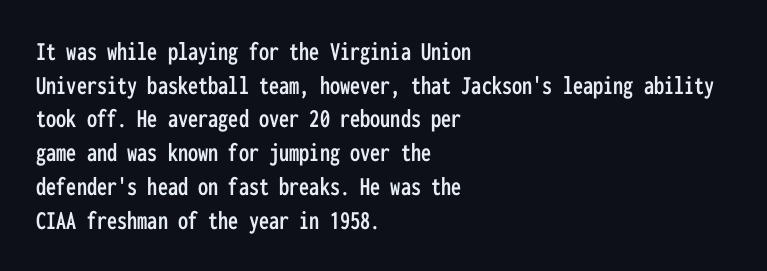
This is the regular roman posture of the typeface. Does extra space separate the letters? No, they use regular spacing. One-word summary of the alignment: left. How would I describe the line gaps? Plain and ordinary.
